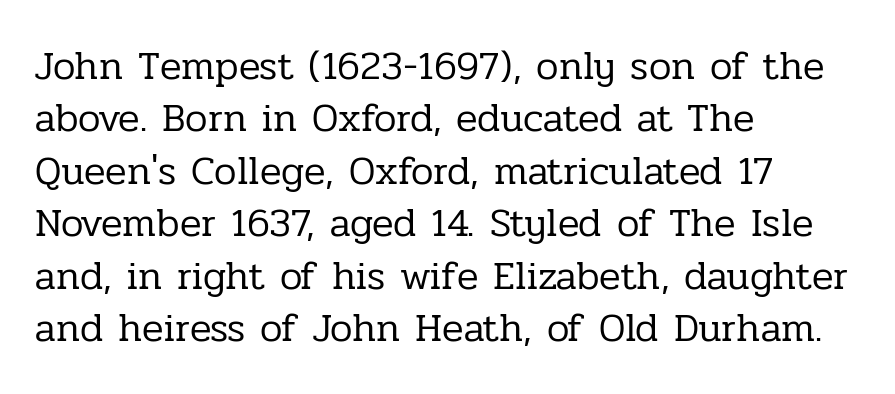
Standard letterfit; no display-style spreading of the glyphs. Students, observe: this is what conventionally led text looks like. Rule under the text: the space is simply empty. The font is comparable to plain body text, perhaps lighter.
